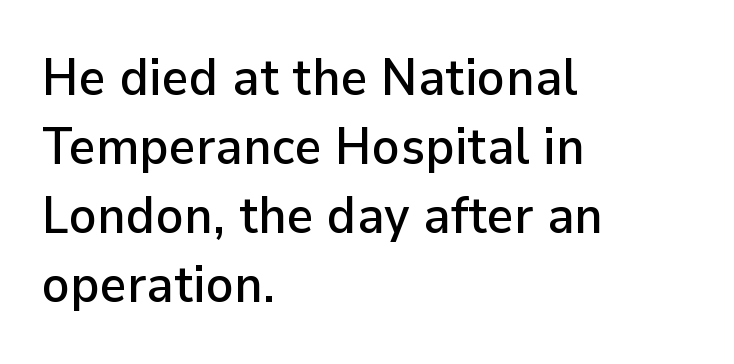
{"serif": "no", "italic": "no", "width": "normal", "stroke_contrast": "low", "x_height": "medium", "monospaced": "no", "underline": "no", "align": "left", "line_spacing": "normal", "line_spacing_ratio": 1.33, "letter_spacing": "normal", "letter_spacing_em": 0.0, "glyph_px": 52}
